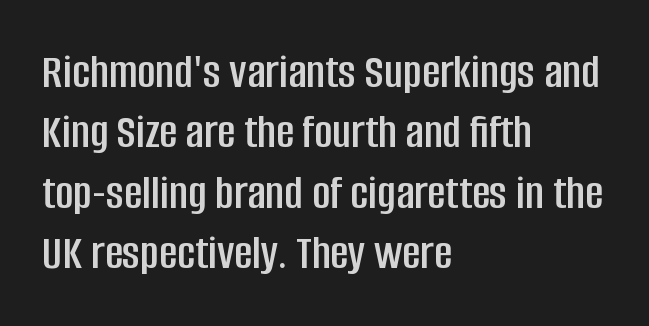
{"serif": "no", "italic": "no", "width": "condensed", "stroke_contrast": "low", "x_height": "large", "monospaced": "no", "underline": "no", "align": "left", "line_spacing_ratio": 1.21, "letter_spacing": "normal", "letter_spacing_em": 0.0, "glyph_px": 50}
